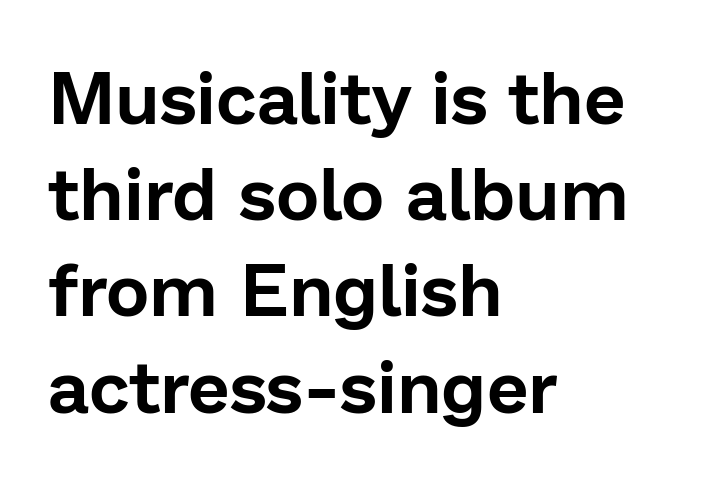
{"serif": "no", "italic": "no", "width": "normal", "stroke_contrast": "low", "x_height": "medium", "monospaced": "no", "underline": "no", "align": "left", "line_spacing": "normal", "line_spacing_ratio": 1.3, "letter_spacing": "normal", "letter_spacing_em": 0.0, "glyph_px": 74}
